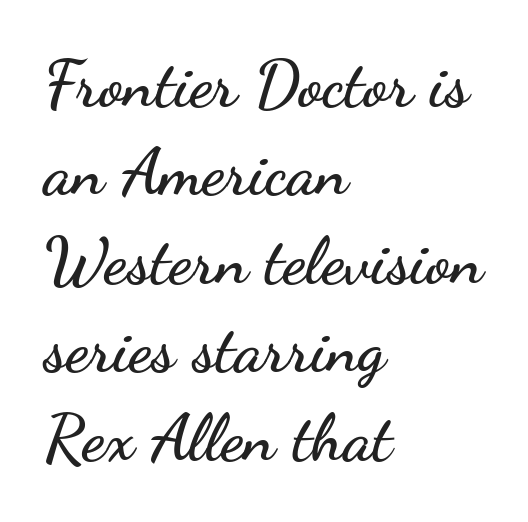
A typesetter would call this leading conventional body-copy spacing. Observe the ordinary spacing: letters are neighbours, not strangers. A clean baseline with only descenders dipping below it.
